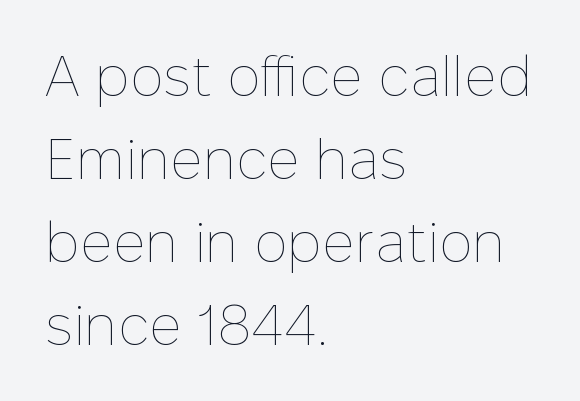
The image shows 56 px thin type, upright; set left-aligned, normal line spacing (1.48x), normal letter spacing, not underlined; low stroke contrast and a medium x-height.
